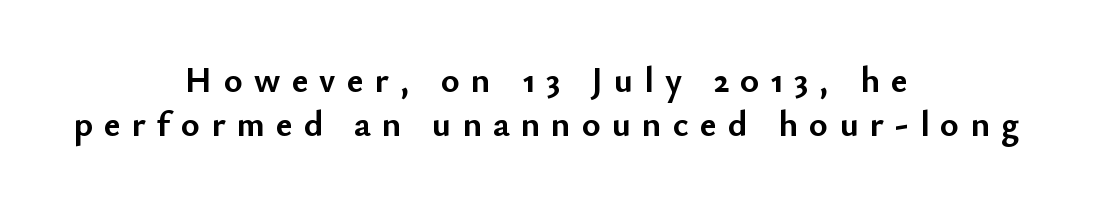
{"serif": "no", "italic": "no", "bold": "yes", "weight": "semibold", "width": "normal", "stroke_contrast": "low", "x_height": "small", "monospaced": "no", "underline": "no", "align": "center", "line_spacing_ratio": 1.21, "letter_spacing": "wide", "letter_spacing_em": 0.31, "glyph_px": 36}
